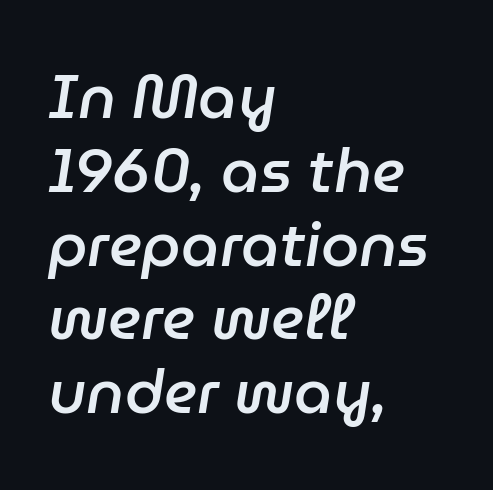
The image shows 61 px semibold type, italic (leaning right); set left-aligned, line spacing 1.21x, normal letter spacing, not underlined; low stroke contrast and a medium x-height.
